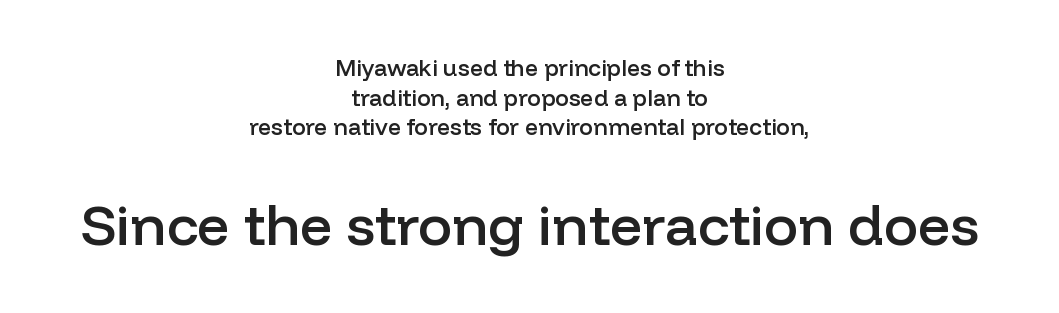
Q: Is the text bold? A: Semi-bold.
Q: Is the text italic (slanted)? A: No, it is upright.
Q: Is the typeface a serif or a sans-serif typeface? A: Sans-serif.
Q: Is the text underlined? A: No.
Q: How is the paragraph aligned? A: Centered.
Q: Is the spacing between letters normal or unusually wide? A: Normal.
Q: Is the spacing between lines tight, normal or loose? A: Normal.
Q: Which block of text is set in a larger size, the first (top) or the second (bottom)? A: The second (bottom) one.
Q: Width (condensed, normal, or wide)? A: Normal.
Q: Stroke contrast? A: Low.
Q: x-height? A: Medium.
Q: Monospaced? A: No.
